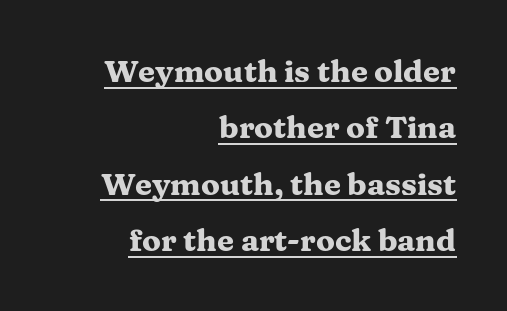
Q: Is the text bold? A: Yes.
Q: Is the text italic (slanted)? A: No, it is upright.
Q: Is the typeface a serif or a sans-serif typeface? A: Serif.
Q: Is the text underlined? A: Yes.
Q: How is the paragraph aligned? A: Right-aligned.
Q: Is the spacing between letters normal or unusually wide? A: Normal.
Q: Width (condensed, normal, or wide)? A: Wide.
Q: Stroke contrast? A: Medium.
Q: x-height? A: Medium.
Q: Monospaced? A: No.
